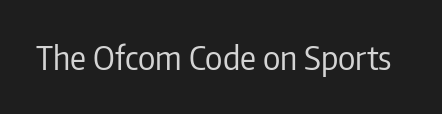
{"serif": "no", "italic": "no", "bold": "no", "weight": "regular", "width": "condensed", "stroke_contrast": "low", "x_height": "medium", "monospaced": "no", "underline": "no", "letter_spacing": "normal", "letter_spacing_em": 0.0, "glyph_px": 33}
